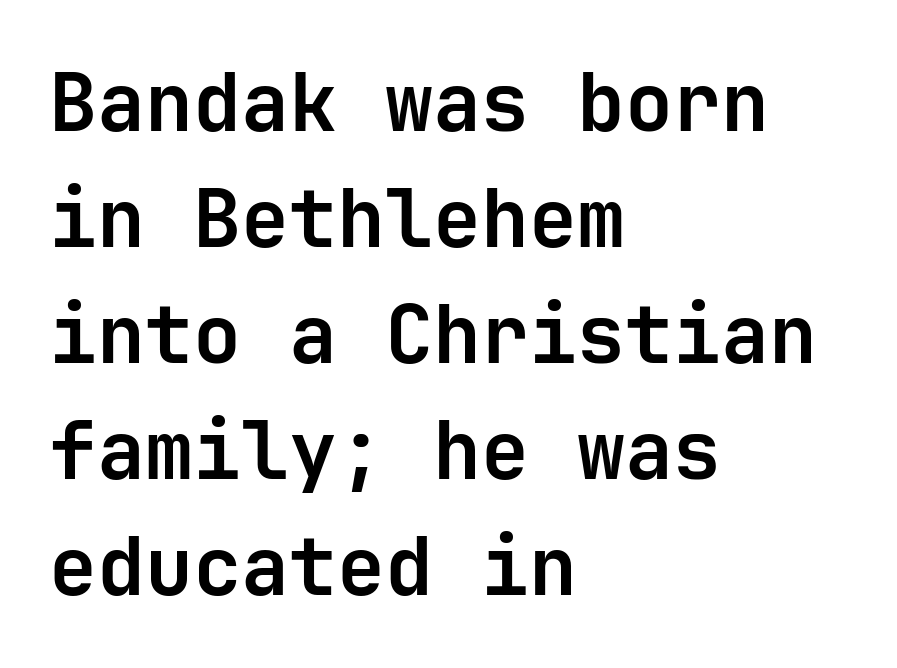
Letter spacing: default. Horizontal bands of white between lines are of average thickness. Alignment: flush left. Ordinary non-slanted type is in use.
